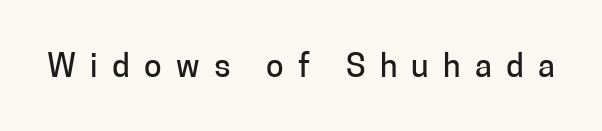
The image shows 32 px sans-serif type, upright; set unusually wide letter spacing (+0.45 em), not underlined; low stroke contrast and a medium x-height.
